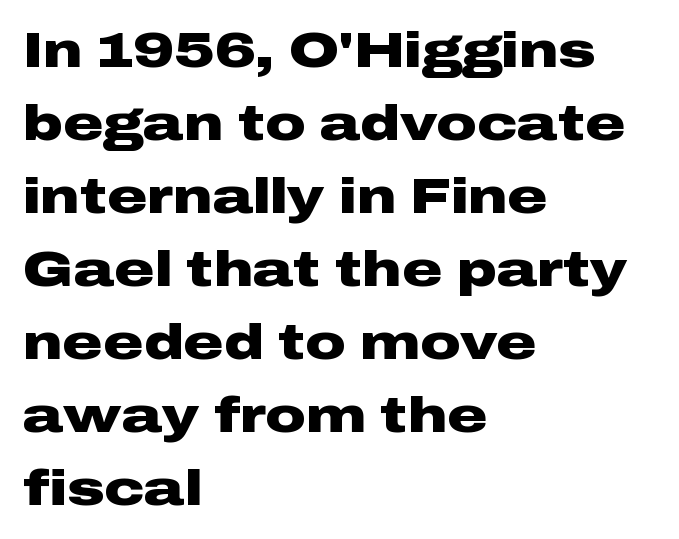
{"serif": "no", "italic": "no", "bold": "yes", "weight": "heavy", "width": "wide", "stroke_contrast": "low", "x_height": "medium", "monospaced": "no", "underline": "no", "align": "left", "line_spacing": "normal", "line_spacing_ratio": 1.46, "letter_spacing": "normal", "letter_spacing_em": 0.0, "glyph_px": 50}
